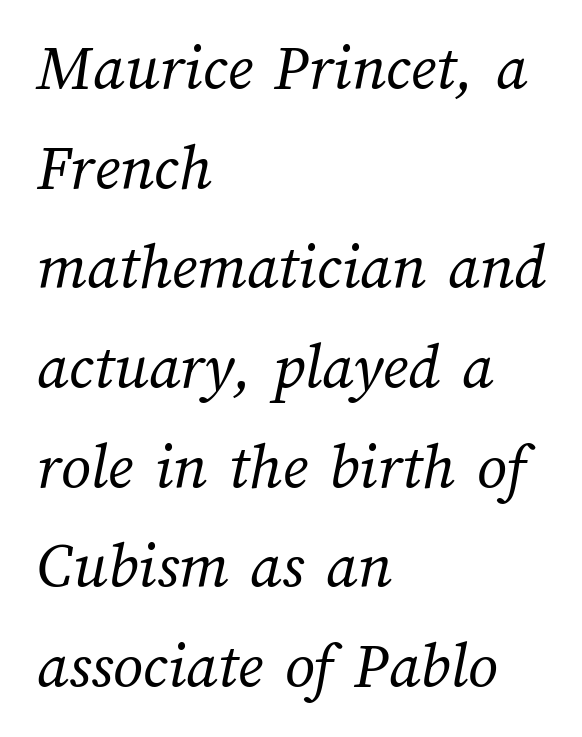
{"bold": "no", "weight": "regular", "width": "normal", "stroke_contrast": "medium", "x_height": "medium", "monospaced": "no", "underline": "no", "align": "left", "line_spacing": "normal", "line_spacing_ratio": 1.51, "letter_spacing": "normal", "letter_spacing_em": 0.0, "glyph_px": 66}
